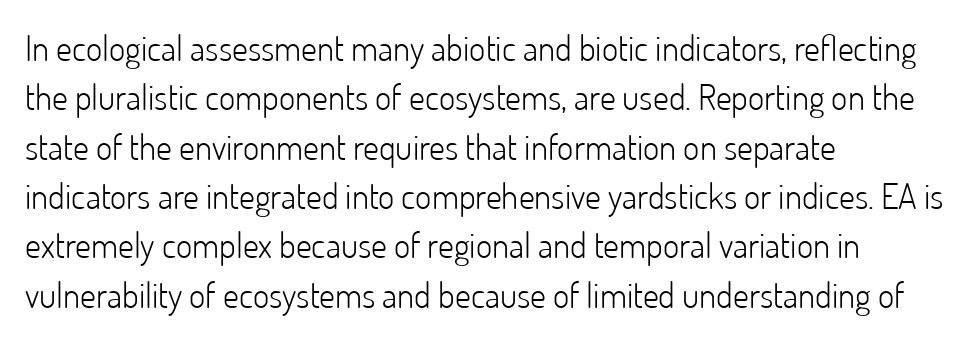
What kind of face is this? One without serifs — a sans. A typesetter would call this zero additional tracking. Evenly set lines give the paragraph a standard silhouette. Lines of text with bare space underneath. These lines were composed using upright roman letters. Think of a printed novel: that variable character pitch is what you see here.
